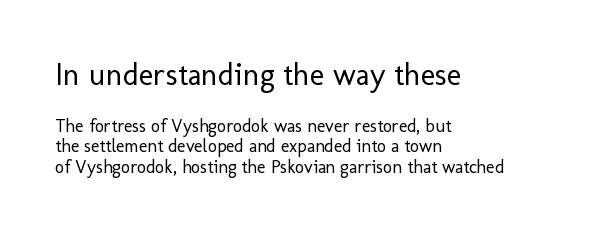
Regarding leading, the lines here are crowded together. The ragged edge is on the right, which tells us the setting is flush left. Nobody touched the tracking dial on this one. Heaviness? Minimal to ordinary, like unemphasized prose. The passage shown is not underscored anywhere.
